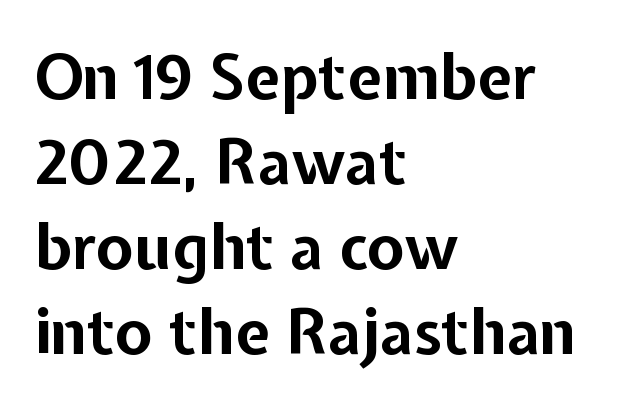
{"serif": "no", "italic": "no", "bold": "yes", "weight": "bold", "width": "normal", "stroke_contrast": "low", "x_height": "medium", "monospaced": "no", "underline": "no", "align": "left", "line_spacing": "normal", "line_spacing_ratio": 1.37, "letter_spacing": "normal", "letter_spacing_em": 0.0, "glyph_px": 62}
